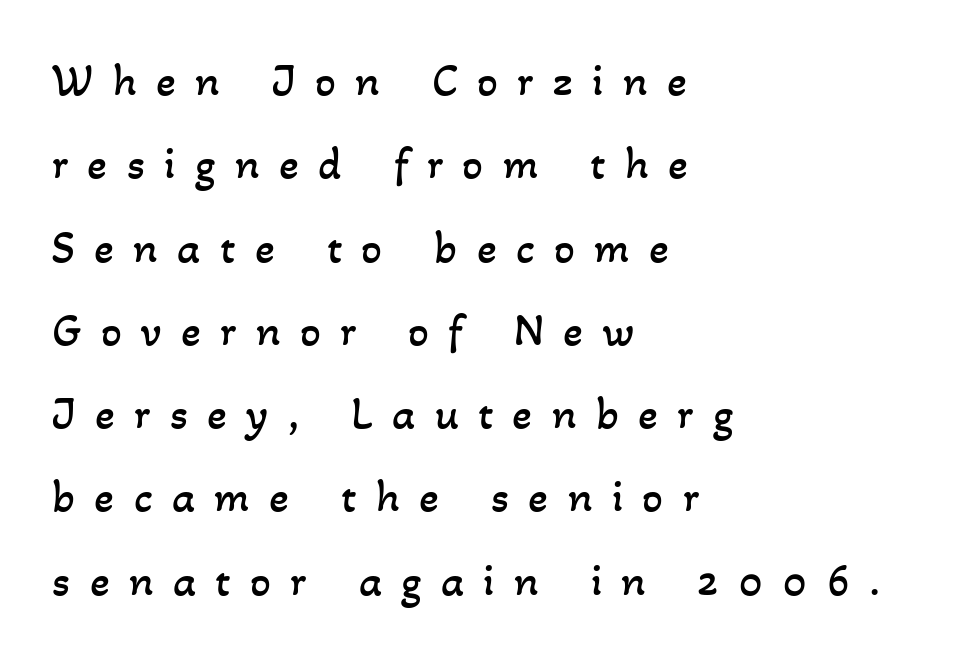
The image shows 46 px regular-weight type; set left-aligned, line spacing 1.81x, unusually wide letter spacing (+0.42 em), not underlined; low stroke contrast and a small x-height.
